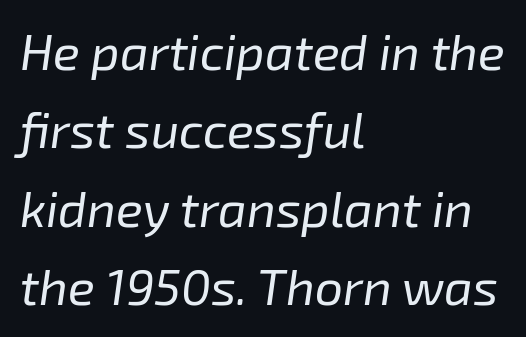
The image shows 50 px regular-weight type, italic (leaning right); set left-aligned, normal line spacing (1.57x), normal letter spacing, not underlined; low stroke contrast and a medium x-height.
